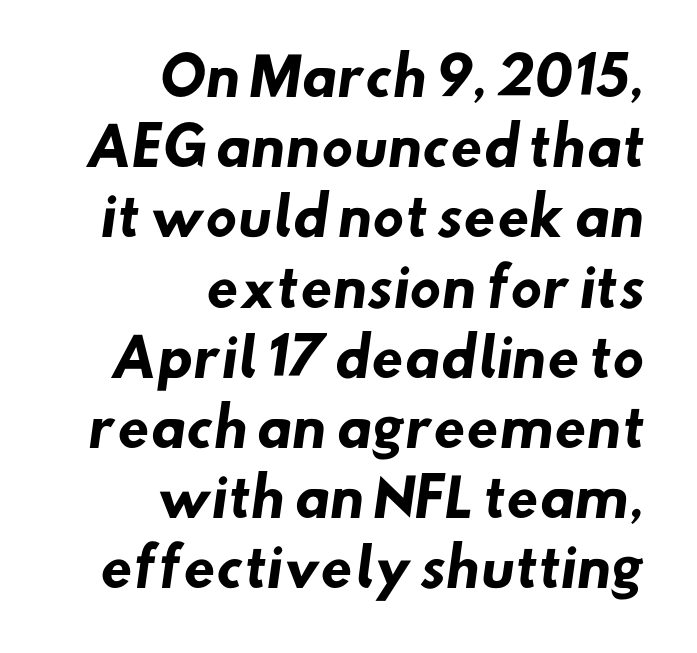
{"serif": "no", "bold": "yes", "weight": "heavy", "width": "normal", "stroke_contrast": "low", "x_height": "small", "monospaced": "no", "underline": "no", "align": "right", "line_spacing": "normal", "line_spacing_ratio": 1.35, "letter_spacing": "normal", "letter_spacing_em": 0.0, "glyph_px": 52}
